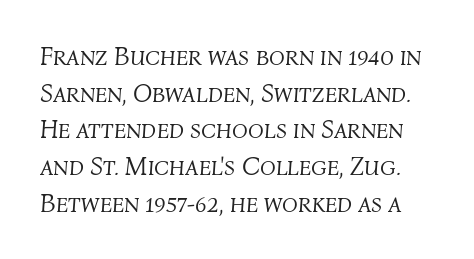
{"italic": "yes", "lean": "right", "slant_degrees": 4, "bold": "no", "underline": "no", "line_spacing": "normal", "line_spacing_ratio": 1.41, "letter_spacing": "normal", "letter_spacing_em": 0.0, "glyph_px": 26}
